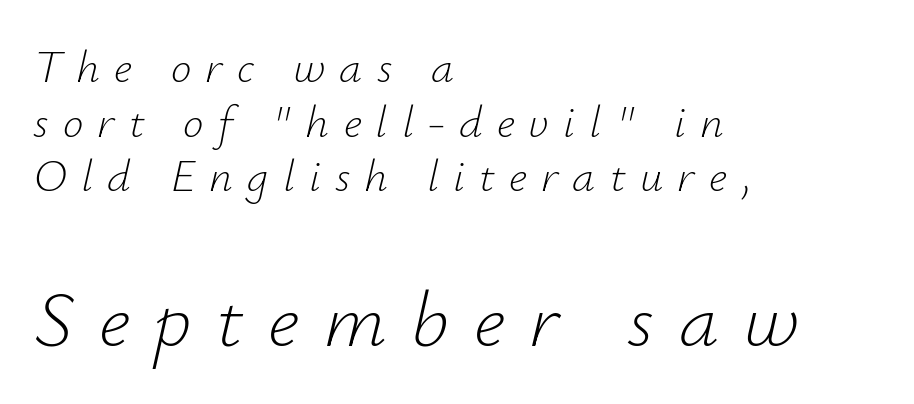
This sample is left-justified, so line endings fall wherever the words run out. If you squint, the bottom block still reads clearly — it's the larger of the two. Varying glyph widths throughout — classic text-font behaviour. The letterforms sit at book weight or below. Compared with ordinary roman type, these characters are visibly tilted. The zone under the glyphs is completely vacant.
